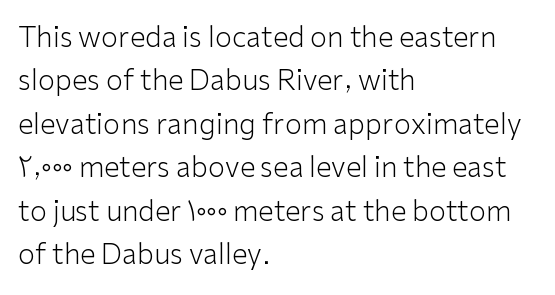
Q: Is the text bold? A: No.
Q: Is the text italic (slanted)? A: No, it is upright.
Q: Is the typeface a serif or a sans-serif typeface? A: Sans-serif.
Q: Is the text underlined? A: No.
Q: How is the paragraph aligned? A: Left-aligned.
Q: Is the spacing between letters normal or unusually wide? A: Normal.
Q: Is the spacing between lines tight, normal or loose? A: Normal.
Q: Width (condensed, normal, or wide)? A: Normal.
Q: Stroke contrast? A: Low.
Q: x-height? A: Medium.
Q: Monospaced? A: No.
